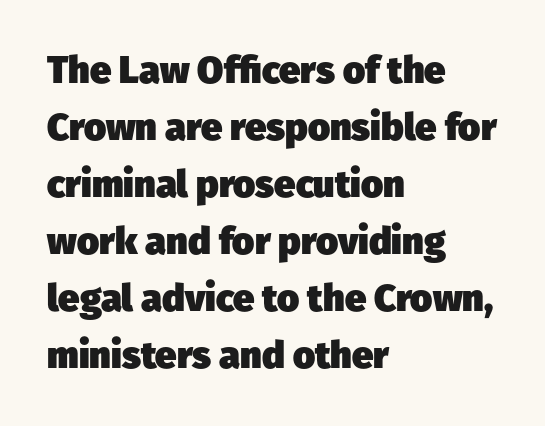
The image shows 38 px heavy sans-serif type; set left-aligned, normal line spacing (1.5x), normal letter spacing, not underlined; low stroke contrast and a medium x-height.
